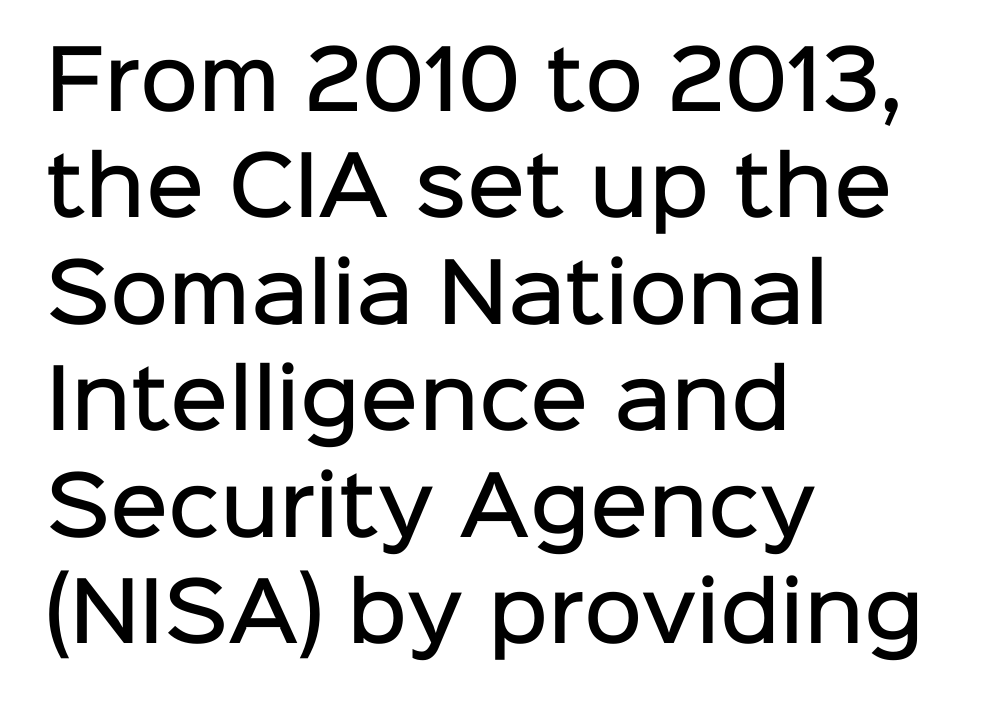
The image shows 80 px semibold sans-serif type, upright; set left-aligned, normal line spacing (1.33x), normal letter spacing, not underlined; low stroke contrast and a medium x-height.
